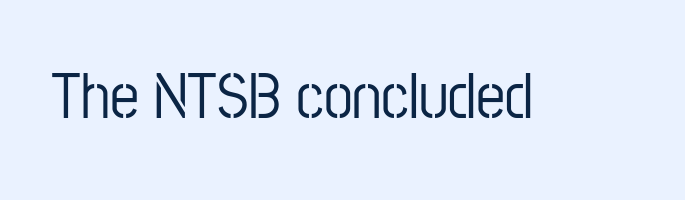
{"serif": "no", "italic": "no", "width": "condensed", "stroke_contrast": "low", "x_height": "medium", "monospaced": "no", "underline": "no", "letter_spacing": "normal", "letter_spacing_em": 0.0, "glyph_px": 65}
